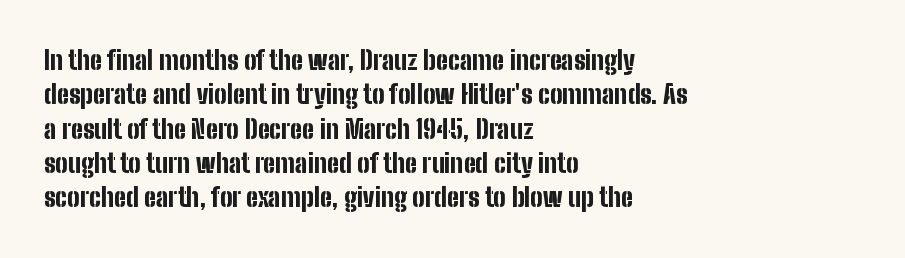
{"italic": "no", "bold": "yes", "underline": "no", "align": "left", "line_spacing": "normal", "line_spacing_ratio": 1.32, "letter_spacing": "normal", "letter_spacing_em": 0.0, "glyph_px": 26}
